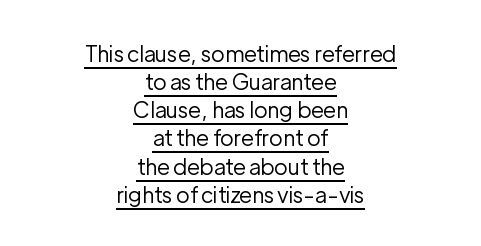
The lettering is marked with a stroke running underneath it. Stroke mass is kept to a normal reading level or below. You could call the tracking neutral — neither tight nor loose. Vertical strokes here are truly vertical. One-word summary of the alignment: center. Vertical spacing — default.
